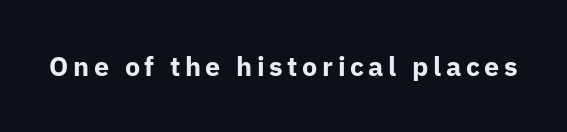
Q: Is the text bold? A: Yes.
Q: Is the text italic (slanted)? A: No, it is upright.
Q: Is the text underlined? A: No.
